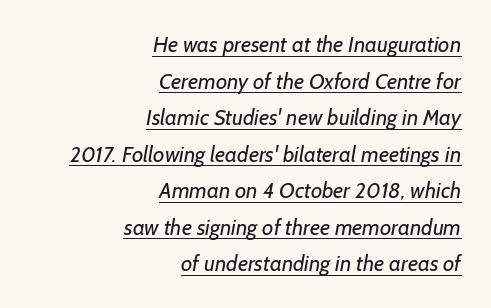
Reading down the block, your eye finds every line finishing at a fixed right position. Weight: not bold — regular or lighter. Compared with typical paragraphs, the rows here are spaced about the same. Glyph-to-glyph distance matches everyday printed text. A typographer would call this underscored text.
